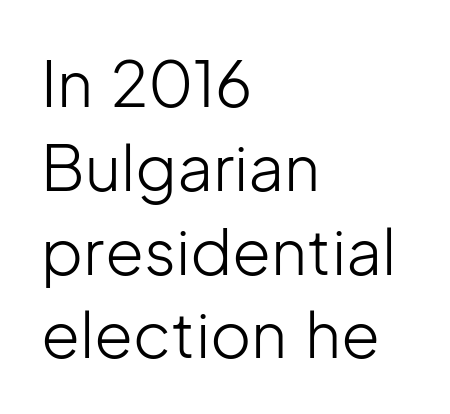
These lines are set flush left with a ragged right edge. Underline: absent. Standard letterfit; no display-style spreading of the glyphs. The face used here is a sans, in the tradition of grotesques and geometrics.
